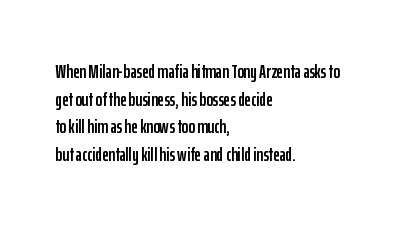
The image shows 20 px text type, upright; set left-aligned, normal line spacing (1.38x), normal letter spacing, not underlined.
